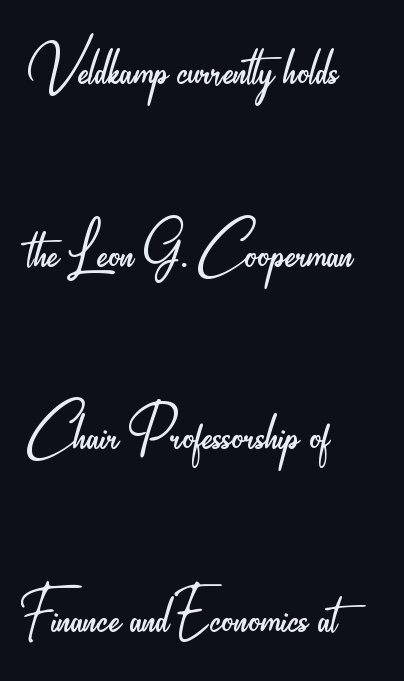
The image shows 78 px light, condensed sans-serif type; set left-aligned, loose line spacing (2.34x), normal letter spacing, not underlined; low stroke contrast and a small x-height.
